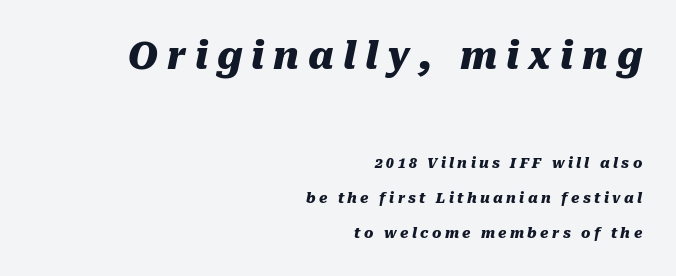
{"italic": "yes", "lean": "right", "slant_degrees": 10, "bold": "yes", "weight": "heavy", "width": "normal", "stroke_contrast": "medium", "x_height": "medium", "monospaced": "no", "underline": "no", "align": "right", "line_spacing": "loose", "line_spacing_ratio": 2.48, "letter_spacing": "wide", "letter_spacing_em": 0.24, "larger_block": "first", "size_ratio": 2.64, "glyph_px": 37}
